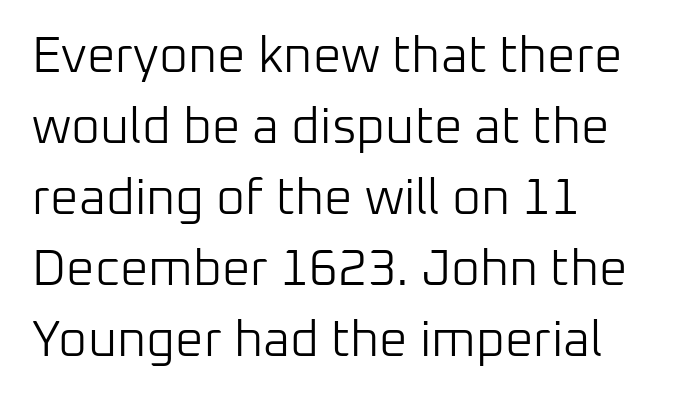
Q: Is the text bold? A: No.
Q: Is the text italic (slanted)? A: No, it is upright.
Q: Is the typeface a serif or a sans-serif typeface? A: Sans-serif.
Q: Is the text underlined? A: No.
Q: How is the paragraph aligned? A: Left-aligned.
Q: Is the spacing between letters normal or unusually wide? A: Normal.
Q: Is the spacing between lines tight, normal or loose? A: Normal.
Q: Width (condensed, normal, or wide)? A: Normal.
Q: Stroke contrast? A: Low.
Q: x-height? A: Medium.
Q: Monospaced? A: No.
